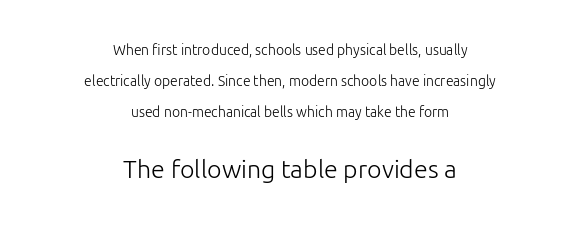
{"italic": "no", "bold": "no", "underline": "no", "align": "center", "line_spacing": "loose", "line_spacing_ratio": 2.21, "letter_spacing": "normal", "letter_spacing_em": 0.0, "larger_block": "second", "size_ratio": 1.79, "glyph_px": 25}
